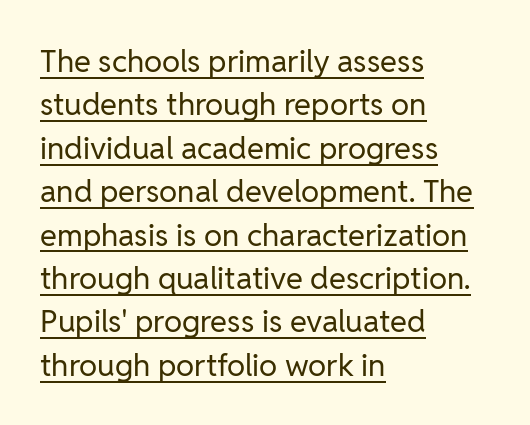
The image shows 31 px regular-weight sans-serif type, upright; set left-aligned, normal line spacing (1.4x), normal letter spacing, underlined; low stroke contrast and a medium x-height.
